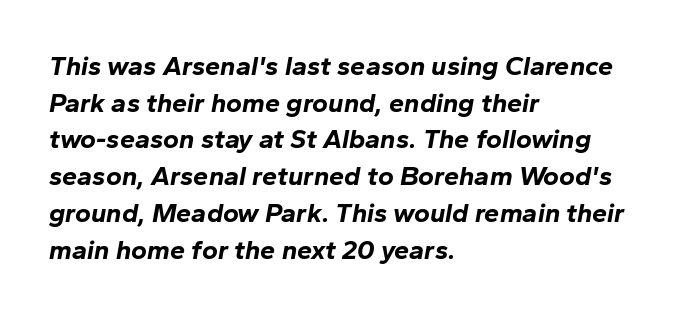
The image shows 27 px bold type, italic (leaning right); set left-aligned, normal line spacing (1.36x), normal letter spacing, not underlined.
